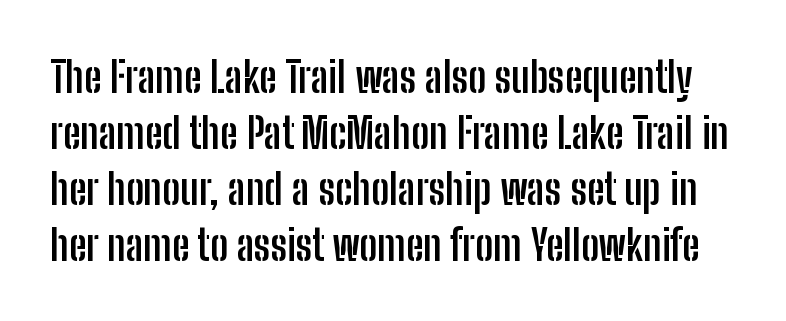
{"serif": "no", "italic": "no", "bold": "yes", "weight": "semibold", "width": "condensed", "stroke_contrast": "low", "x_height": "medium", "monospaced": "no", "underline": "no", "line_spacing": "normal", "line_spacing_ratio": 1.3, "letter_spacing": "normal", "letter_spacing_em": 0.0, "glyph_px": 43}
